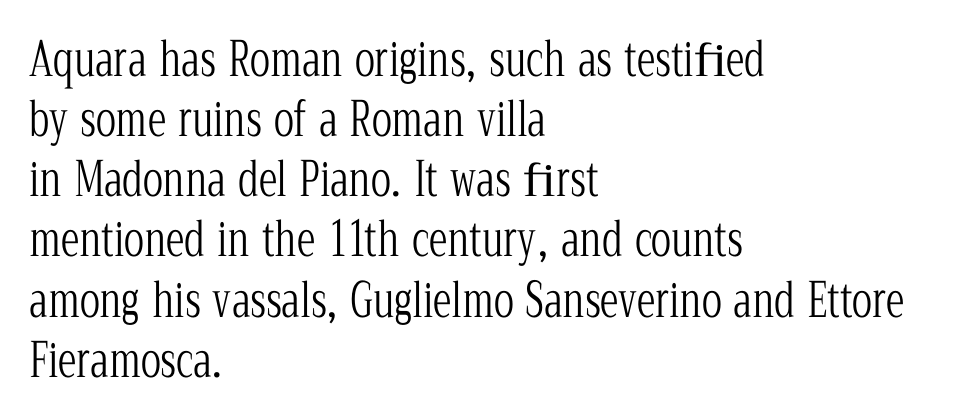
Which margin do the lines hug? The left one — the right edge is uneven. Designer's note — italics off, roman on. To sum up the face: it has serifs. Characters follow at the spacing the type designer built in. The block of text has a typical density, with ordinary space between rows. Rule under the text: the space is simply empty.
